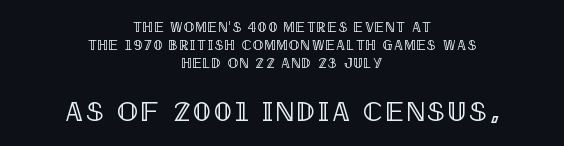
{"italic": "no", "width": "condensed", "x_height": "large", "monospaced": "no", "underline": "no", "align": "center", "line_spacing": "normal", "line_spacing_ratio": 1.28, "larger_block": "second", "size_ratio": 2.0, "glyph_px": 28}
